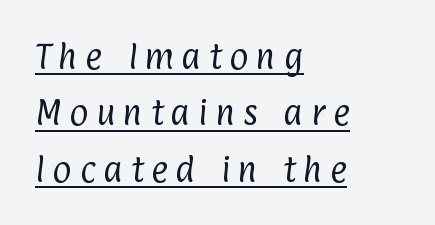
{"serif": "no", "bold": "no", "weight": "regular", "width": "condensed", "stroke_contrast": "low", "x_height": "medium", "monospaced": "no", "underline": "yes", "align": "left", "line_spacing": "loose", "line_spacing_ratio": 1.94, "letter_spacing": "wide", "letter_spacing_em": 0.27, "glyph_px": 29}
